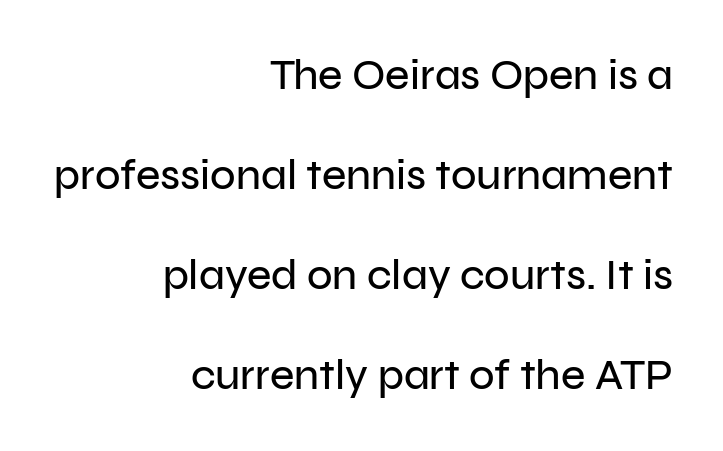
Q: Is the text italic (slanted)? A: No, it is upright.
Q: Is the typeface a serif or a sans-serif typeface? A: Sans-serif.
Q: Is the text underlined? A: No.
Q: How is the paragraph aligned? A: Right-aligned.
Q: Is the spacing between letters normal or unusually wide? A: Normal.
Q: Is the spacing between lines tight, normal or loose? A: Loose.
Q: Width (condensed, normal, or wide)? A: Normal.
Q: Stroke contrast? A: Low.
Q: x-height? A: Medium.
Q: Monospaced? A: No.
